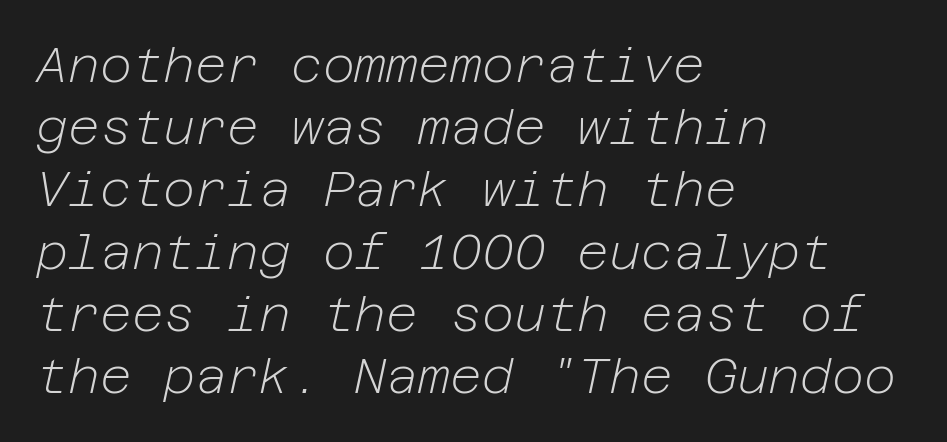
Q: Is the text bold? A: No.
Q: Is the text italic (slanted)? A: Yes, it leans right by about 12 degrees.
Q: Is the text underlined? A: No.
Q: How is the paragraph aligned? A: Left-aligned.
Q: Is the spacing between letters normal or unusually wide? A: Normal.
Q: Is the spacing between lines tight, normal or loose? A: Normal.
Q: Width (condensed, normal, or wide)? A: Normal.
Q: Stroke contrast? A: Low.
Q: x-height? A: Medium.
